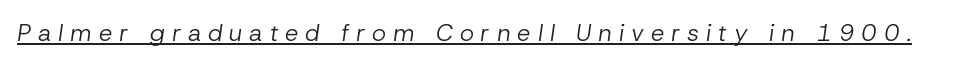
Q: Is the text bold? A: No.
Q: Is the text italic (slanted)? A: Yes, it leans right by about 8 degrees.
Q: Is the text underlined? A: Yes.
Q: Is the spacing between letters normal or unusually wide? A: Unusually wide.
